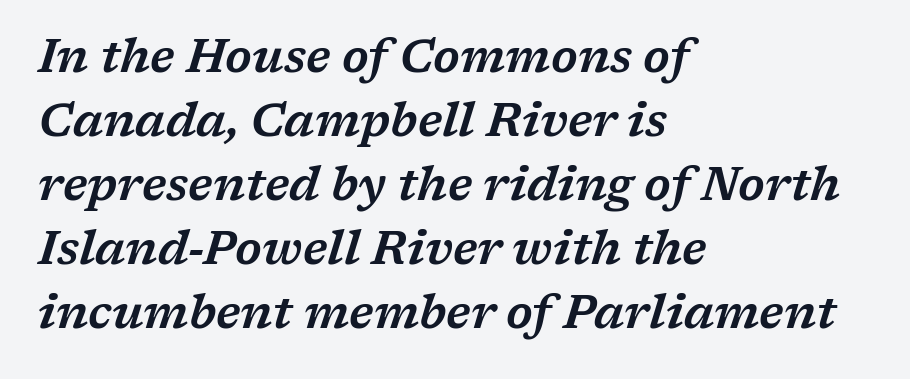
Here the designer chose a conventional face with non-uniform glyph widths. Quick note: underline off. Each line starts at the same left margin while the right side varies. The text carries the slant typical of an italic or oblique font.
